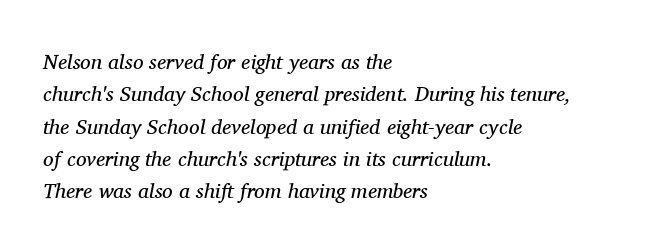
{"italic": "yes", "lean": "right", "slant_degrees": 11, "bold": "no", "underline": "no", "align": "left", "line_spacing": "normal", "line_spacing_ratio": 1.54, "letter_spacing": "normal", "letter_spacing_em": 0.0, "glyph_px": 21}
